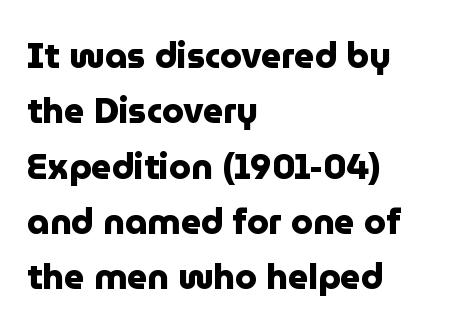
Where is the straight margin? On the left. Observe the ordinary spacing: letters are neighbours, not strangers. Each new line begins a customary step beneath the previous one. The axis of the letterforms is exactly vertical. On the weight axis this lands at bold, roughly 700. Here the designer chose a conventional face with non-uniform glyph widths.
